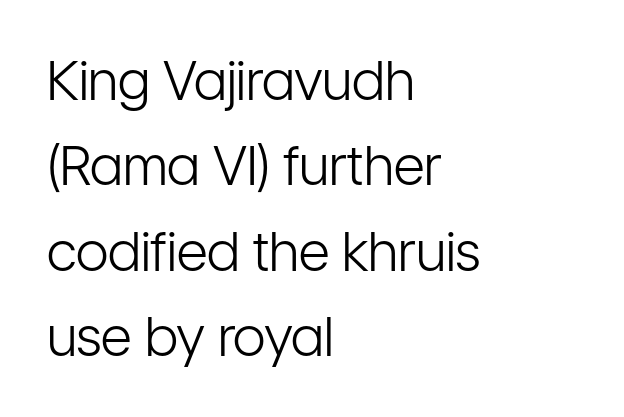
Each letter keeps its own natural width here, so spacing adapts to shape. This rendering uses left alignment, leaving the right contour irregular. The typeface has the unassuming heft of standard copy or less. Does the leading feel generous? No, just average. The specimen omits any rule beneath the text block's lines.
